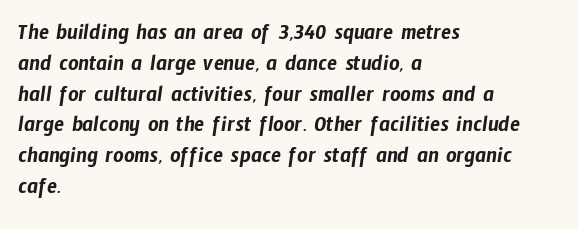
Spacing between characters is what you'd get straight out of the box. Evenly set lines give the paragraph a standard silhouette. Clear beneath every line of the passage. These lines are set flush left with a ragged right edge.
